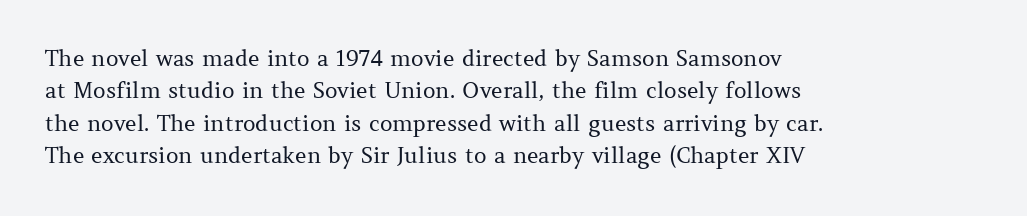
{"italic": "no", "bold": "no", "underline": "no", "align": "left", "line_spacing": "normal", "line_spacing_ratio": 1.47, "letter_spacing": "normal", "letter_spacing_em": 0.0, "glyph_px": 22}
